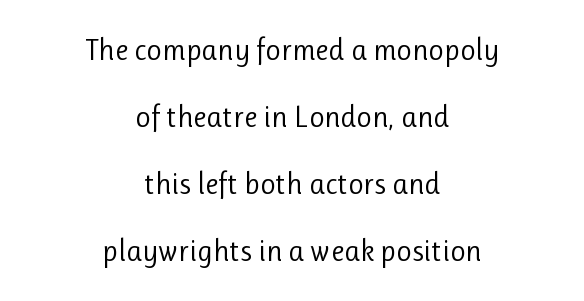
Q: Is the text bold? A: No.
Q: Is the text italic (slanted)? A: No, it is upright.
Q: Is the typeface a serif or a sans-serif typeface? A: Sans-serif.
Q: Is the text underlined? A: No.
Q: How is the paragraph aligned? A: Centered.
Q: Is the spacing between letters normal or unusually wide? A: Normal.
Q: Is the spacing between lines tight, normal or loose? A: Loose.
Q: Width (condensed, normal, or wide)? A: Normal.
Q: Stroke contrast? A: Low.
Q: x-height? A: Medium.
Q: Monospaced? A: No.
